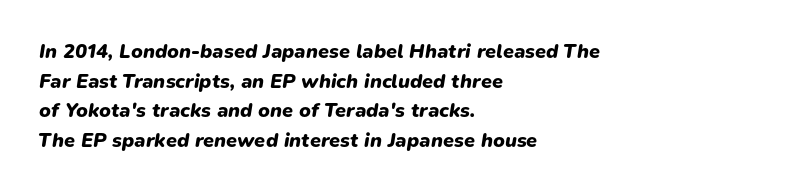
The image shows 20 px bold type, italic (leaning right); set left-aligned, normal line spacing (1.48x), normal letter spacing, not underlined.
